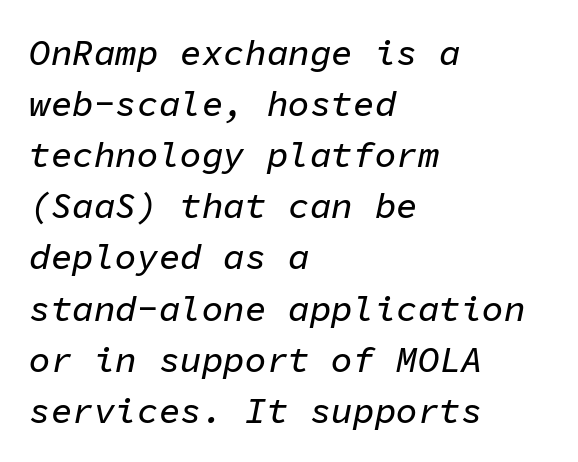
Q: Is the text italic (slanted)? A: Yes, it leans right by about 11 degrees.
Q: Is the text underlined? A: No.
Q: How is the paragraph aligned? A: Left-aligned.
Q: Is the spacing between letters normal or unusually wide? A: Normal.
Q: Is the spacing between lines tight, normal or loose? A: Normal.
Q: Width (condensed, normal, or wide)? A: Normal.
Q: Stroke contrast? A: Low.
Q: x-height? A: Medium.
Q: Monospaced? A: Yes.
